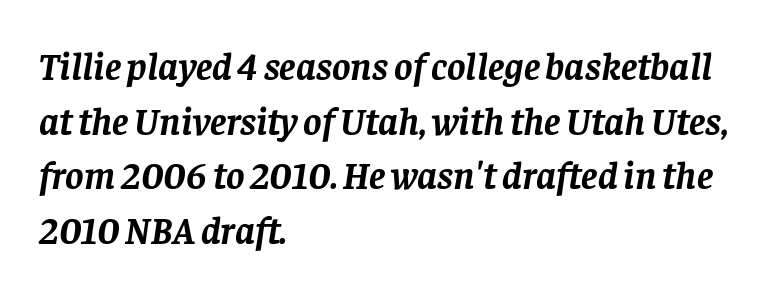
{"serif": "yes", "italic": "yes", "lean": "right", "slant_degrees": 8, "bold": "yes", "weight": "semibold", "width": "normal", "stroke_contrast": "low", "x_height": "large", "monospaced": "no", "underline": "no", "align": "left", "line_spacing": "normal", "line_spacing_ratio": 1.4, "letter_spacing": "normal", "letter_spacing_em": 0.0, "glyph_px": 39}
